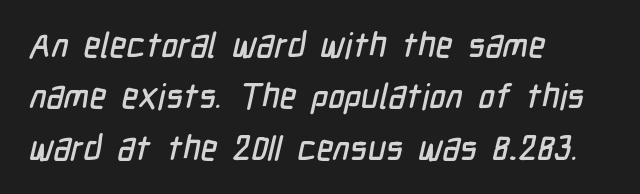
All the whitespace from short lines collects on the right. Leading: standard. A sans-serif font was chosen for this passage. This sample uses plain, unmodified letter spacing.
